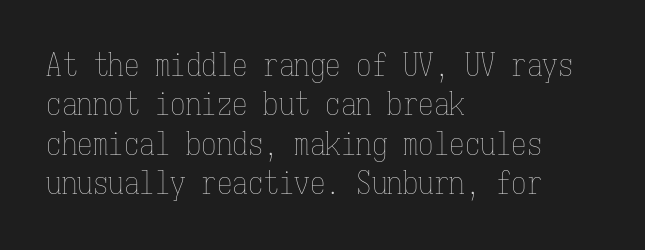
{"italic": "no", "bold": "no", "weight": "thin", "width": "condensed", "stroke_contrast": "low", "x_height": "medium", "monospaced": "yes", "underline": "no", "align": "left", "line_spacing": "normal", "line_spacing_ratio": 1.27, "letter_spacing": "normal", "letter_spacing_em": 0.0, "glyph_px": 31}
